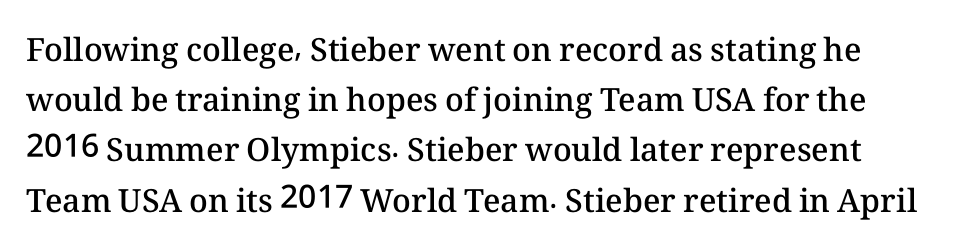
Q: Is the text bold? A: Semi-bold.
Q: Is the text italic (slanted)? A: No, it is upright.
Q: Is the text underlined? A: No.
Q: Is the spacing between letters normal or unusually wide? A: Normal.
Q: Is the spacing between lines tight, normal or loose? A: Normal.
Q: Width (condensed, normal, or wide)? A: Normal.
Q: Stroke contrast? A: Medium.
Q: x-height? A: Medium.
Q: Monospaced? A: No.
